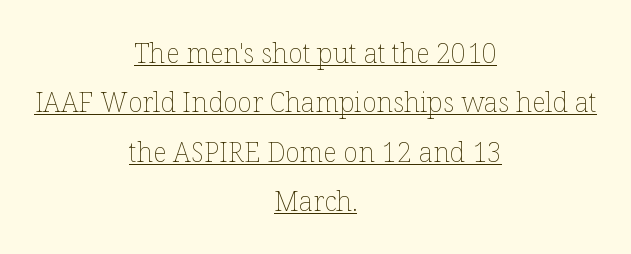
The image shows 27 px text type, upright; set centered, line spacing 1.83x, normal letter spacing, underlined.
